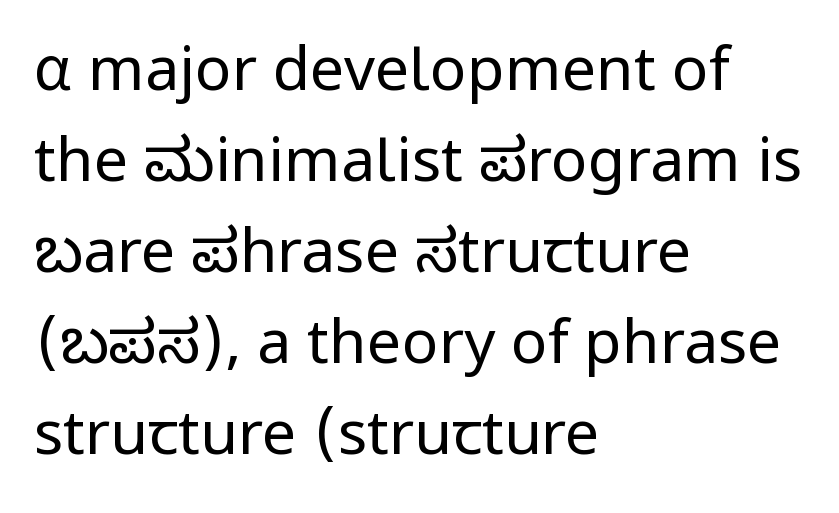
{"serif": "no", "italic": "no", "bold": "no", "weight": "regular", "width": "normal", "stroke_contrast": "low", "x_height": "medium", "monospaced": "no", "underline": "no", "align": "left", "line_spacing": "normal", "line_spacing_ratio": 1.49, "letter_spacing": "normal", "letter_spacing_em": 0.0, "glyph_px": 61}
